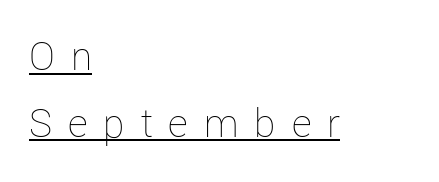
{"italic": "no", "bold": "no", "weight": "thin", "width": "normal", "stroke_contrast": "low", "x_height": "medium", "monospaced": "no", "underline": "yes", "align": "left", "line_spacing": "normal", "line_spacing_ratio": 1.55, "letter_spacing": "wide", "letter_spacing_em": 0.37, "glyph_px": 43}
